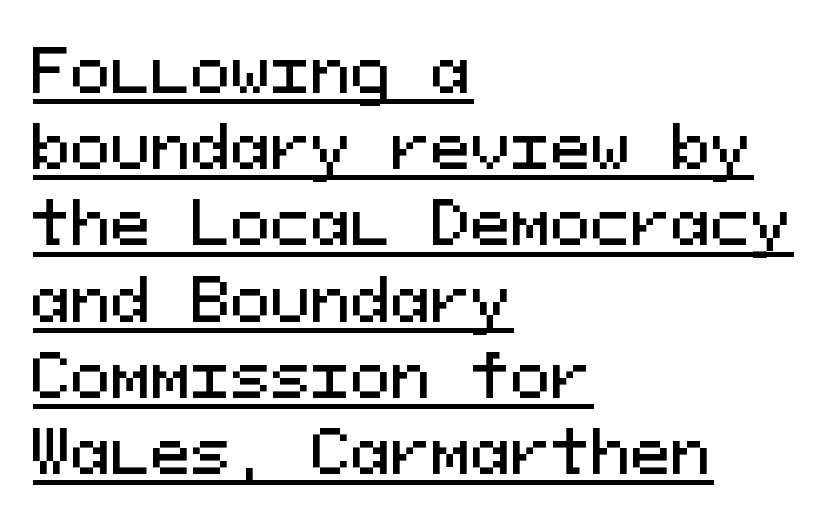
The passage shown is typed in a monospace face where columns stay perfectly aligned. The paragraph has a hard left edge and a soft right edge. This block has exactly the height ordinary leading produces. Vertical strokes here are truly vertical.
